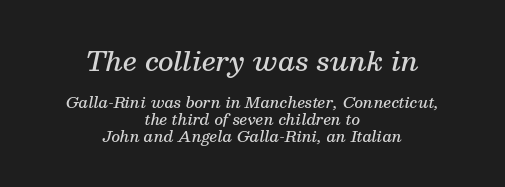
Which of the two is more prominent by size? The first, at the top. The lines in this sample share a center point and differ in where they start and stop. Emphasis-style slanted type is in use. Just letters on the line, the space beneath them empty. A typesetter would call this zero additional tracking. Line spacing here is tight.
